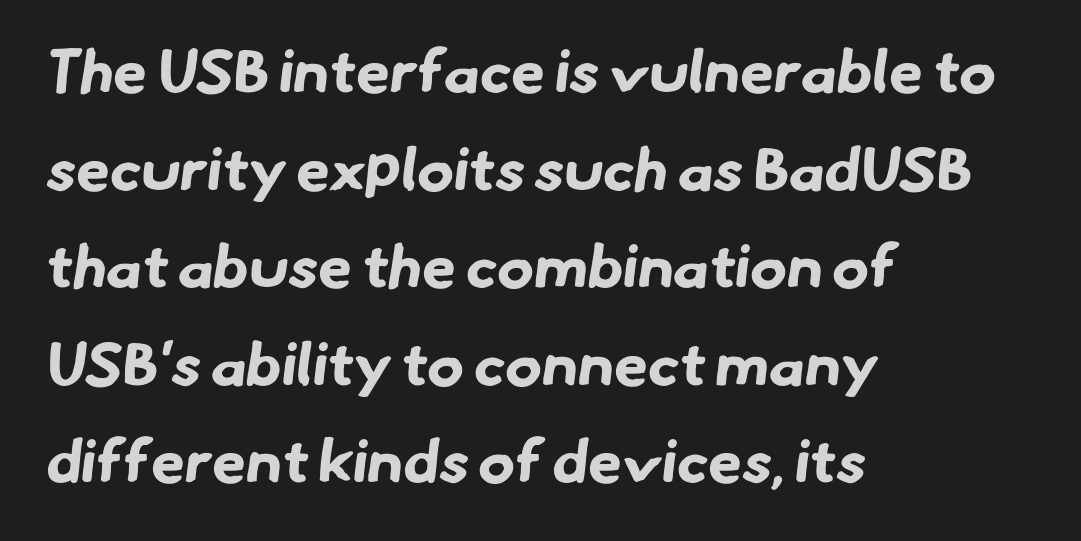
The image shows 61 px bold sans-serif type; set left-aligned, normal line spacing (1.6x), normal letter spacing, not underlined; low stroke contrast and a small x-height.
